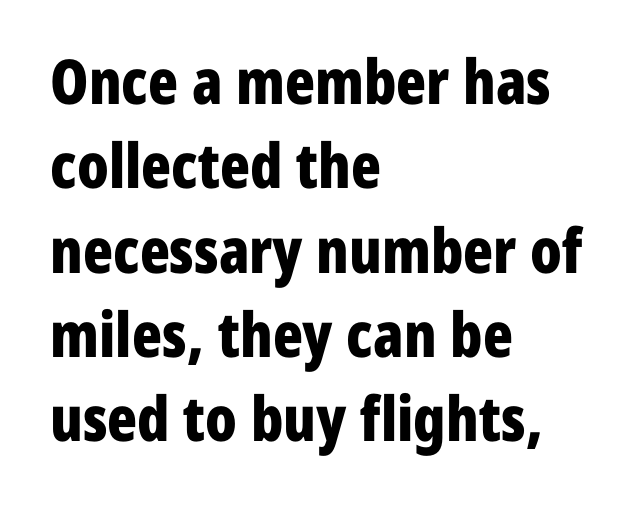
{"serif": "no", "italic": "no", "bold": "yes", "weight": "bold", "width": "condensed", "stroke_contrast": "low", "x_height": "medium", "monospaced": "no", "underline": "no", "align": "left", "line_spacing": "normal", "line_spacing_ratio": 1.36, "letter_spacing": "normal", "letter_spacing_em": 0.0, "glyph_px": 62}
